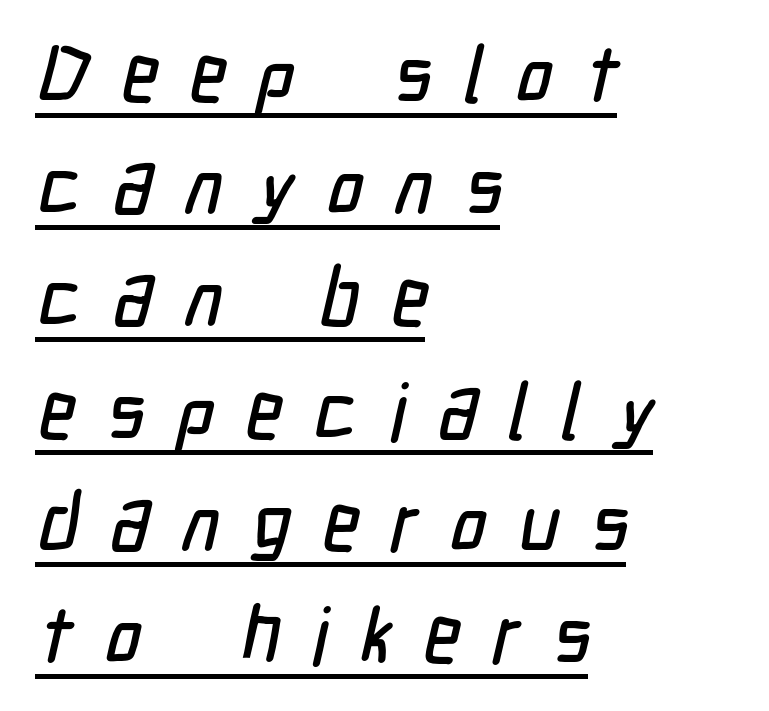
Q: Is the typeface a serif or a sans-serif typeface? A: Sans-serif.
Q: Is the text underlined? A: Yes.
Q: How is the paragraph aligned? A: Left-aligned.
Q: Is the spacing between letters normal or unusually wide? A: Unusually wide.
Q: Is the spacing between lines tight, normal or loose? A: Normal.
Q: Width (condensed, normal, or wide)? A: Condensed.
Q: Stroke contrast? A: Low.
Q: x-height? A: Medium.
Q: Monospaced? A: No.
